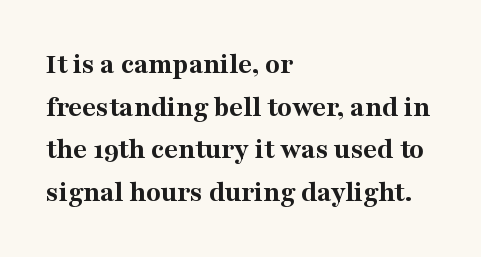
The image shows 30 px bold serif type, upright; set left-aligned, normal line spacing (1.42x), normal letter spacing, not underlined; medium stroke contrast and a medium x-height.
